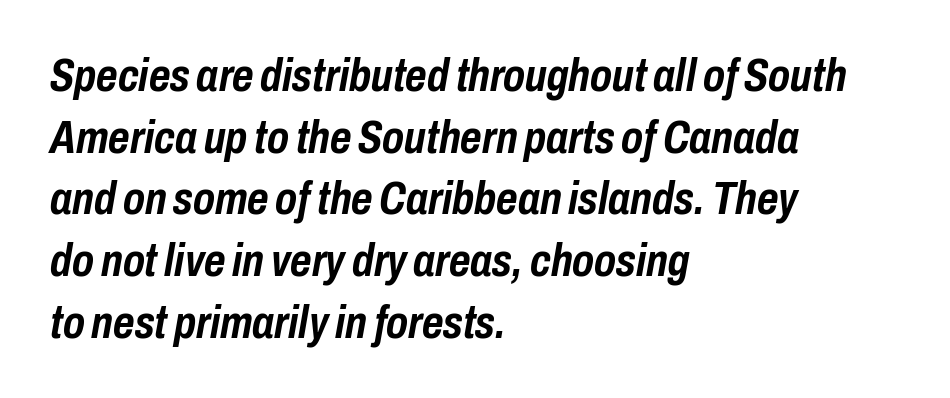
{"italic": "yes", "lean": "right", "slant_degrees": 10, "bold": "yes", "weight": "semibold", "width": "condensed", "stroke_contrast": "low", "x_height": "medium", "monospaced": "no", "underline": "no", "align": "left", "line_spacing": "normal", "line_spacing_ratio": 1.34, "letter_spacing": "normal", "letter_spacing_em": 0.0, "glyph_px": 46}
